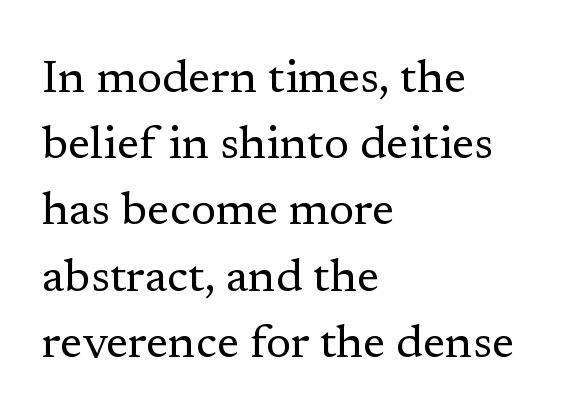
Q: Is the text bold? A: No.
Q: Is the text italic (slanted)? A: No, it is upright.
Q: Is the typeface a serif or a sans-serif typeface? A: Serif.
Q: Is the text underlined? A: No.
Q: How is the paragraph aligned? A: Left-aligned.
Q: Is the spacing between letters normal or unusually wide? A: Normal.
Q: Is the spacing between lines tight, normal or loose? A: Normal.
Q: Width (condensed, normal, or wide)? A: Normal.
Q: Stroke contrast? A: Low.
Q: x-height? A: Medium.
Q: Monospaced? A: No.
